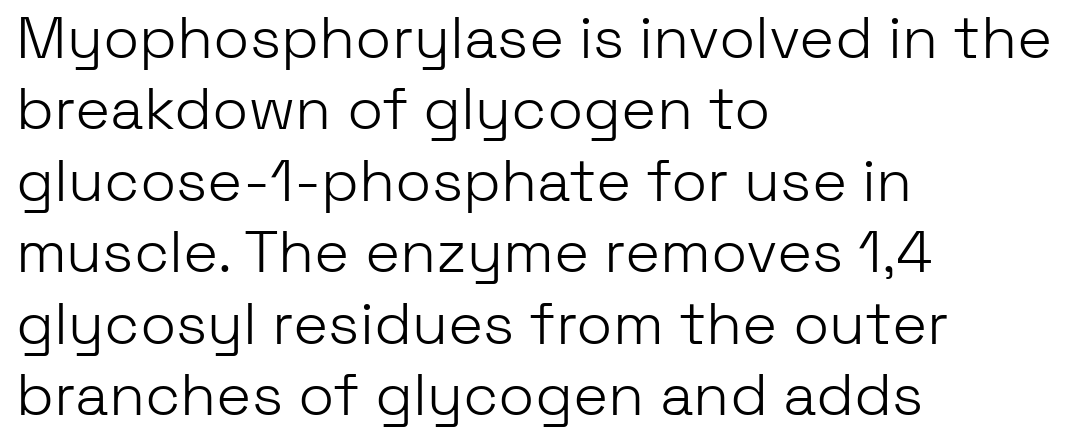
Q: Is the text bold? A: No.
Q: Is the text italic (slanted)? A: No, it is upright.
Q: Is the typeface a serif or a sans-serif typeface? A: Sans-serif.
Q: Is the text underlined? A: No.
Q: How is the paragraph aligned? A: Left-aligned.
Q: Is the spacing between letters normal or unusually wide? A: Normal.
Q: Width (condensed, normal, or wide)? A: Normal.
Q: Stroke contrast? A: Low.
Q: x-height? A: Medium.
Q: Monospaced? A: No.
